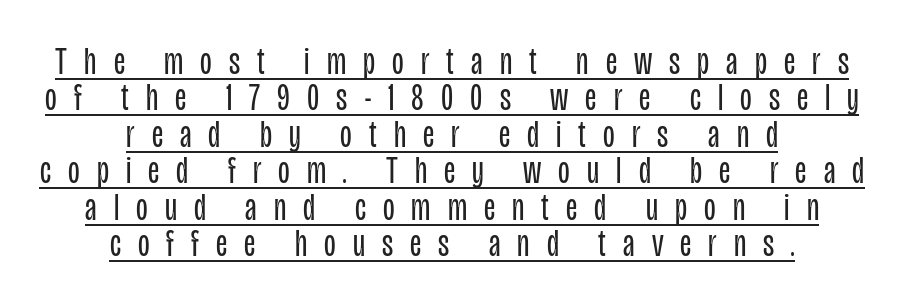
The lines in this sample share a center point and differ in where they start and stop. These lines were composed using upright roman letters. Decoration check: the copy is underlined. No letter is thick-stroked: the sample isn't bold. Stroke terminals: plain, sans-serif.
